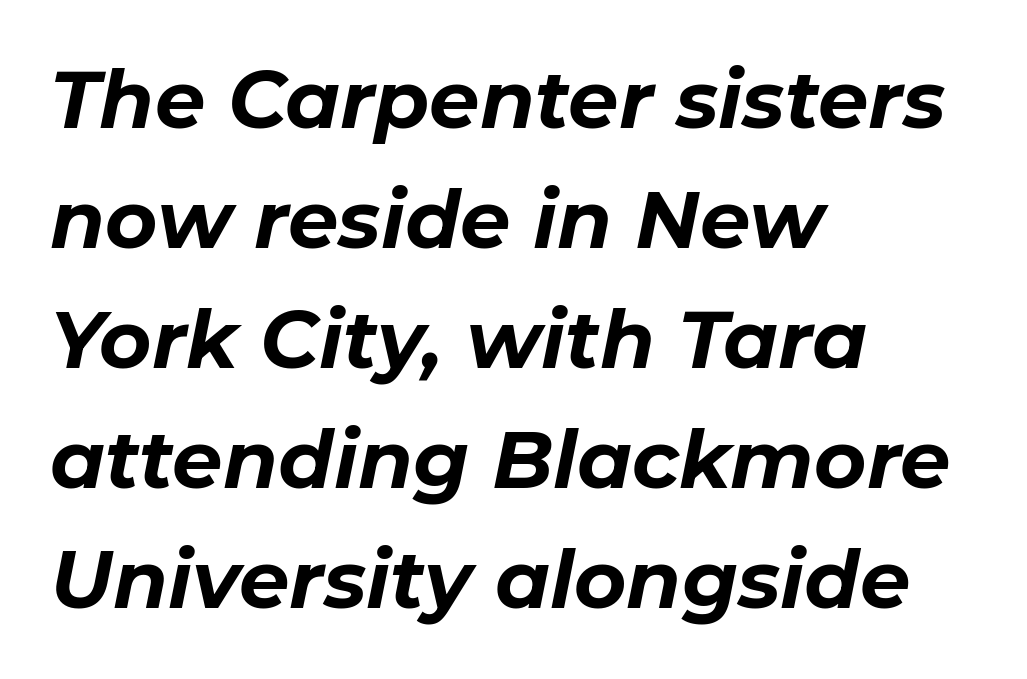
The image shows 80 px bold type, italic (leaning right); set left-aligned, normal line spacing (1.5x), normal letter spacing, not underlined; low stroke contrast and a medium x-height.
